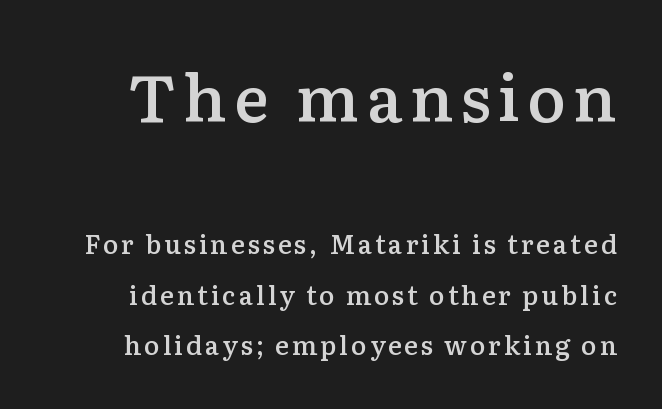
A typesetter would call this proportional, since set widths differ per character. Firm but not heavy-handed strokes: this text is semibold. Any mark beneath the type? The region is blank. Nope, not italic — everything's standing straight. The letters in the upper block stand taller than those in the block below. In terms of leading, this rendering errs on the spacious side.
